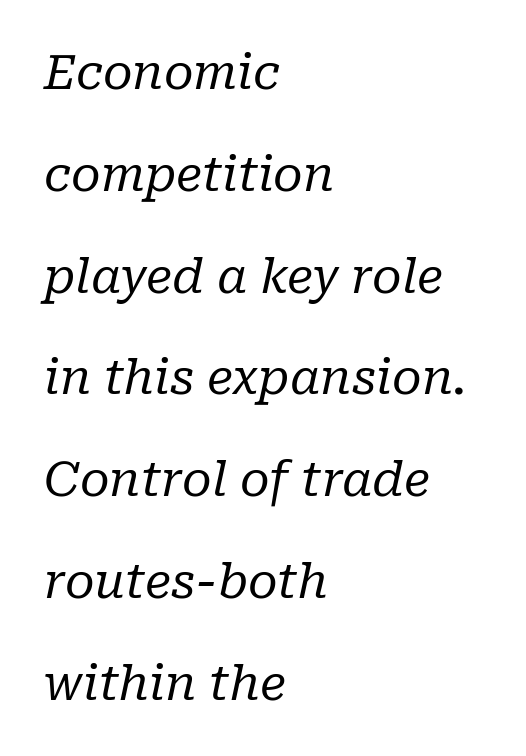
Q: Is the text bold? A: No.
Q: Is the text italic (slanted)? A: Yes, it leans right by about 10 degrees.
Q: Is the typeface a serif or a sans-serif typeface? A: Serif.
Q: Is the text underlined? A: No.
Q: How is the paragraph aligned? A: Left-aligned.
Q: Is the spacing between letters normal or unusually wide? A: Normal.
Q: Is the spacing between lines tight, normal or loose? A: Loose.
Q: Width (condensed, normal, or wide)? A: Normal.
Q: Stroke contrast? A: Low.
Q: x-height? A: Medium.
Q: Monospaced? A: No.
